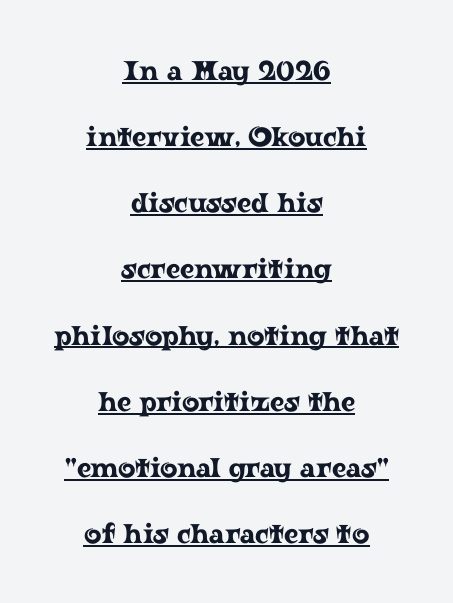
The image shows 27 px text type, upright; set centered, loose line spacing (2.45x), normal letter spacing, underlined.
